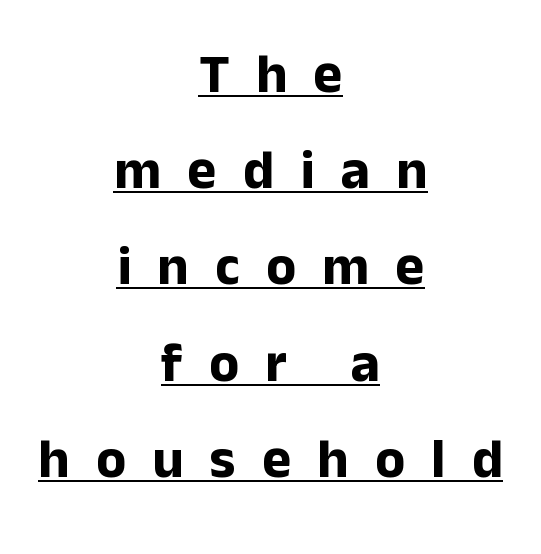
The image shows 55 px bold sans-serif type, upright; set centered, line spacing 1.75x, unusually wide letter spacing (+0.48 em), underlined; low stroke contrast and a medium x-height.
